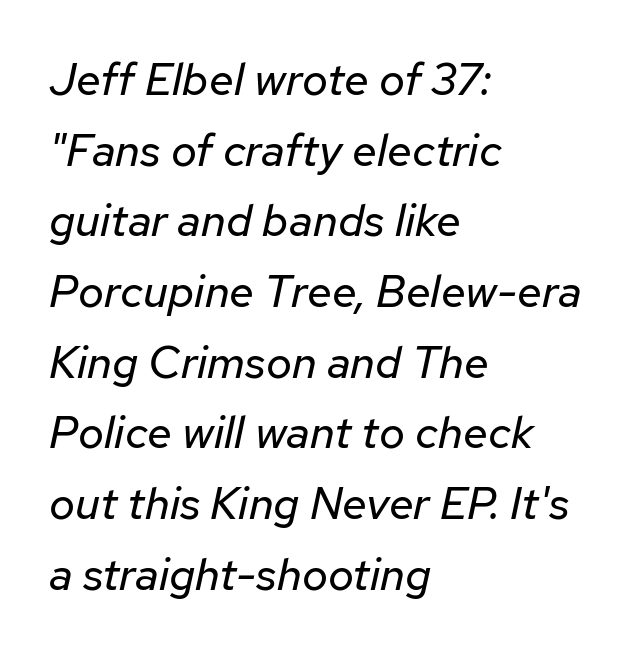
Would a proofreader flag this as italicized? Yes. The rendering uses a moderate line-height, typical for paragraphs. The face used here is proportionally spaced, like ordinary book or web type. Type without underlining.
